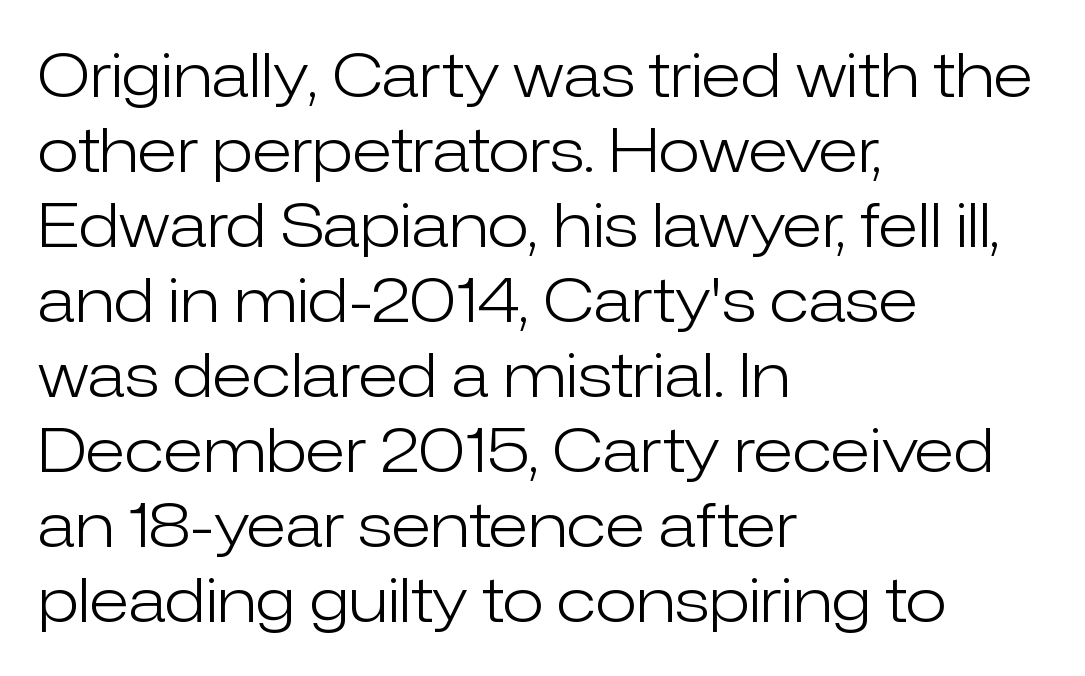
Rule under the text: the space is simply empty. The ragged edge is on the right, which tells us the setting is flush left. What kind of face is this? One without serifs — a sans. Weight: in the light-to-regular range. A typesetter would call this proportional, since set widths differ per character.
